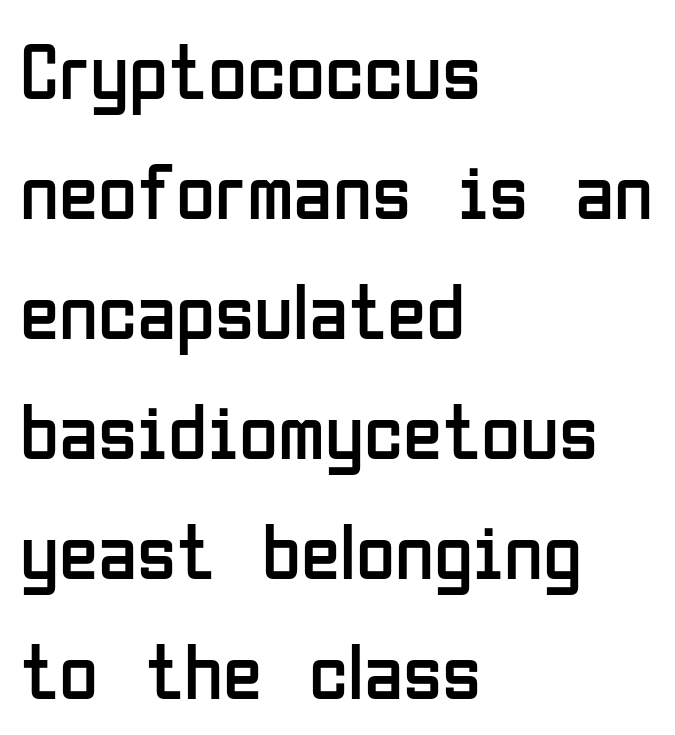
The image shows 80 px regular-weight, condensed sans-serif type, upright; set left-aligned, normal line spacing (1.5x), normal letter spacing, not underlined; low stroke contrast and a medium x-height.
